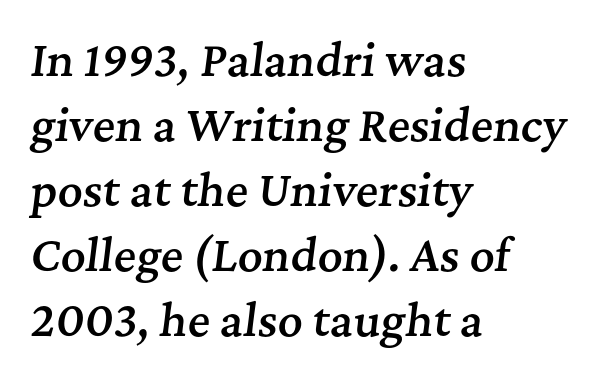
A bare baseline throughout the passage. The vertical gap from one line to the next is medium. What weight is shown? A semibold, between regular and bold. The lines in this sample share a left origin and differ only in where they stop.
